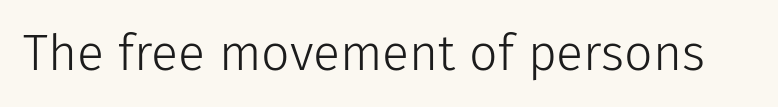
The image shows 50 px light sans-serif type, upright; set normal letter spacing, not underlined; low stroke contrast and a medium x-height.
